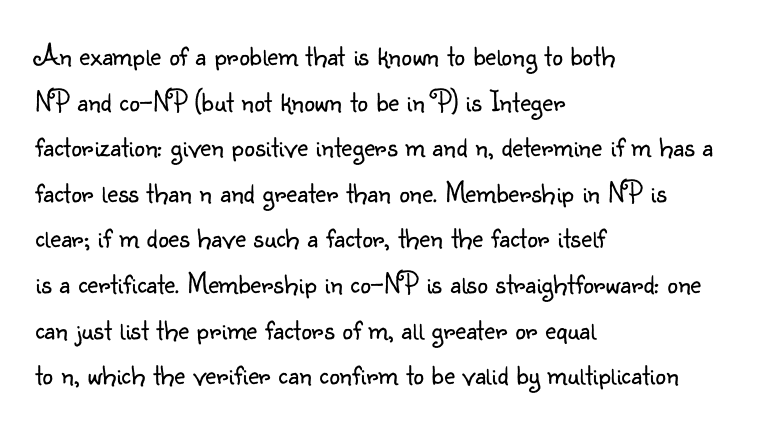
The image shows 30 px light sans-serif type, upright; set left-aligned, normal line spacing (1.52x), normal letter spacing, not underlined; low stroke contrast and a small x-height.
